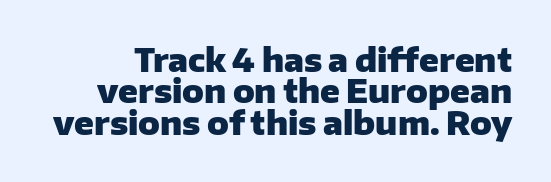
The image shows 32 px heavy sans-serif type, upright; set tight line spacing (0.98x), normal letter spacing, not underlined; low stroke contrast and a medium x-height.
